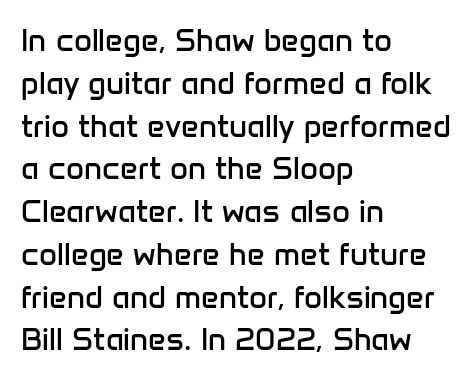
{"serif": "no", "italic": "no", "bold": "no", "weight": "regular", "width": "normal", "stroke_contrast": "low", "x_height": "medium", "monospaced": "no", "underline": "no", "align": "left", "line_spacing": "normal", "line_spacing_ratio": 1.38, "letter_spacing": "normal", "letter_spacing_em": 0.0, "glyph_px": 31}
